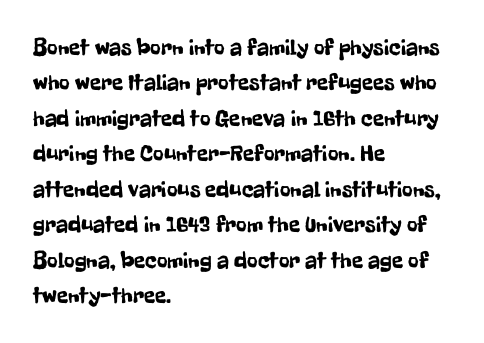
Q: Is the text italic (slanted)? A: No, it is upright.
Q: Is the text underlined? A: No.
Q: How is the paragraph aligned? A: Left-aligned.
Q: Is the spacing between letters normal or unusually wide? A: Normal.
Q: Is the spacing between lines tight, normal or loose? A: Normal.
